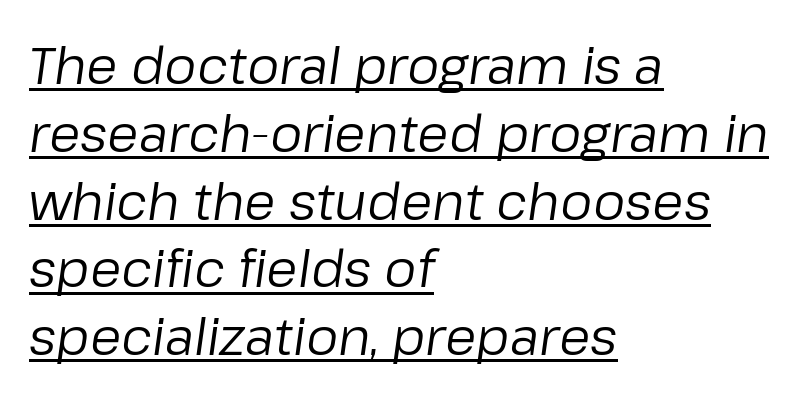
The image shows 51 px regular-weight type, italic (leaning right); set left-aligned, normal line spacing (1.33x), normal letter spacing, underlined; low stroke contrast and a medium x-height.
